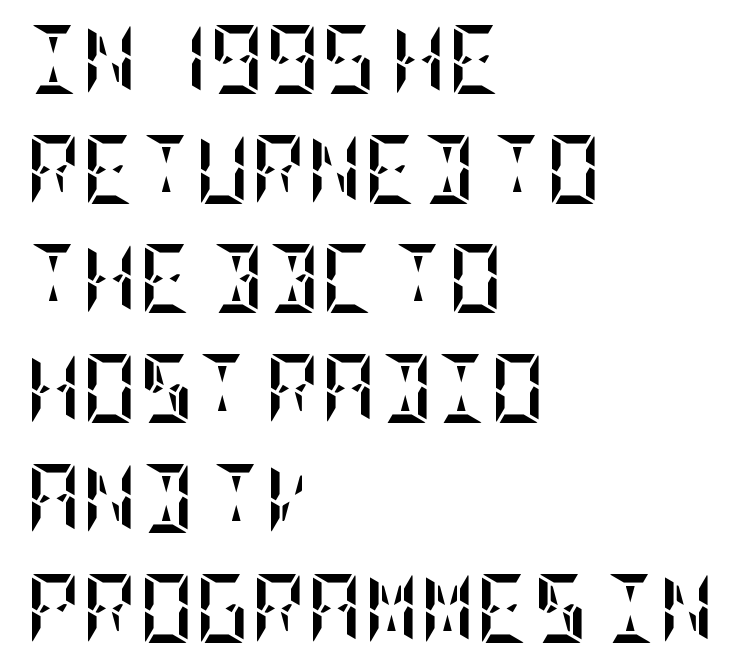
The image shows 69 px semibold, condensed type, upright; set left-aligned, normal line spacing (1.59x), normal letter spacing, not underlined; low stroke contrast and a large x-height.
